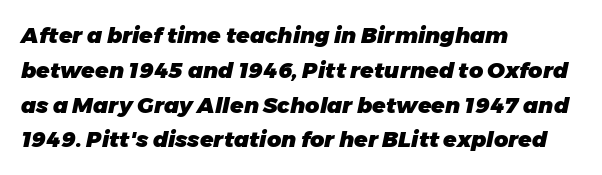
Q: Is the text bold? A: Yes.
Q: Is the text italic (slanted)? A: Yes, it leans right by about 11 degrees.
Q: Is the text underlined? A: No.
Q: How is the paragraph aligned? A: Left-aligned.
Q: Is the spacing between letters normal or unusually wide? A: Normal.
Q: Is the spacing between lines tight, normal or loose? A: Normal.
